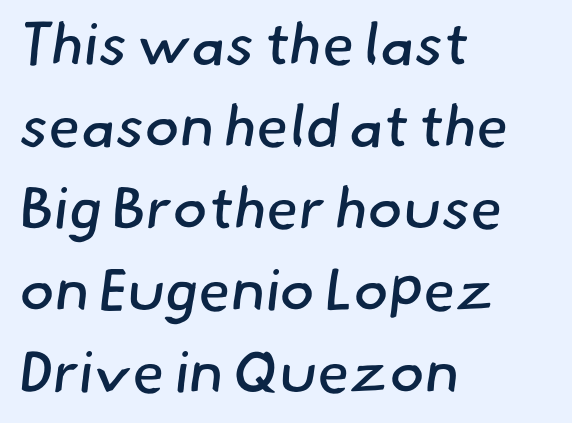
{"serif": "no", "bold": "no", "weight": "regular", "width": "normal", "stroke_contrast": "low", "x_height": "small", "monospaced": "no", "underline": "no", "align": "left", "line_spacing": "normal", "line_spacing_ratio": 1.39, "letter_spacing": "normal", "letter_spacing_em": 0.0, "glyph_px": 59}
